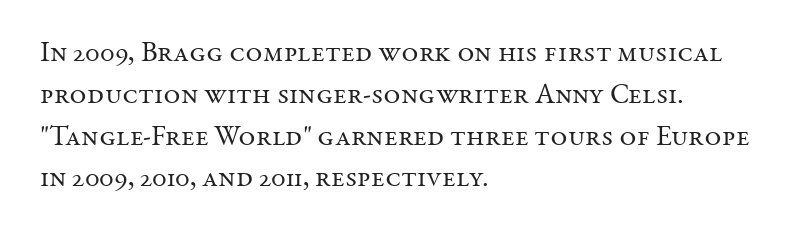
Q: Is the text bold? A: No.
Q: Is the text italic (slanted)? A: No, it is upright.
Q: Is the typeface a serif or a sans-serif typeface? A: Serif.
Q: Is the text underlined? A: No.
Q: How is the paragraph aligned? A: Left-aligned.
Q: Is the spacing between letters normal or unusually wide? A: Normal.
Q: Is the spacing between lines tight, normal or loose? A: Normal.
Q: Width (condensed, normal, or wide)? A: Normal.
Q: Stroke contrast? A: Medium.
Q: x-height? A: Medium.
Q: Monospaced? A: No.
